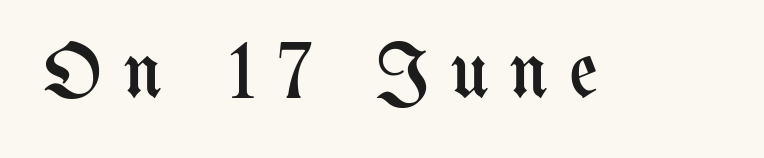
The face used here is proportionally spaced, like ordinary book or web type. Inter-character spacing is expanded well beyond the font's built-in metrics. Does the lettering tilt? It doesn't — this is upright. No heavy texture on the line: the type isn't bold. Lines of text with bare space underneath.
